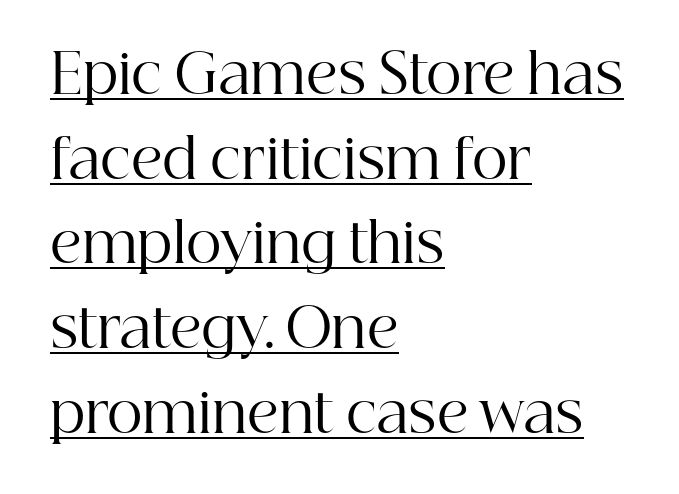
Q: Is the text bold? A: No.
Q: Is the text italic (slanted)? A: No, it is upright.
Q: Is the typeface a serif or a sans-serif typeface? A: Serif.
Q: Is the text underlined? A: Yes.
Q: How is the paragraph aligned? A: Left-aligned.
Q: Is the spacing between letters normal or unusually wide? A: Normal.
Q: Is the spacing between lines tight, normal or loose? A: Normal.
Q: Width (condensed, normal, or wide)? A: Normal.
Q: Stroke contrast? A: High.
Q: x-height? A: Medium.
Q: Monospaced? A: No.
